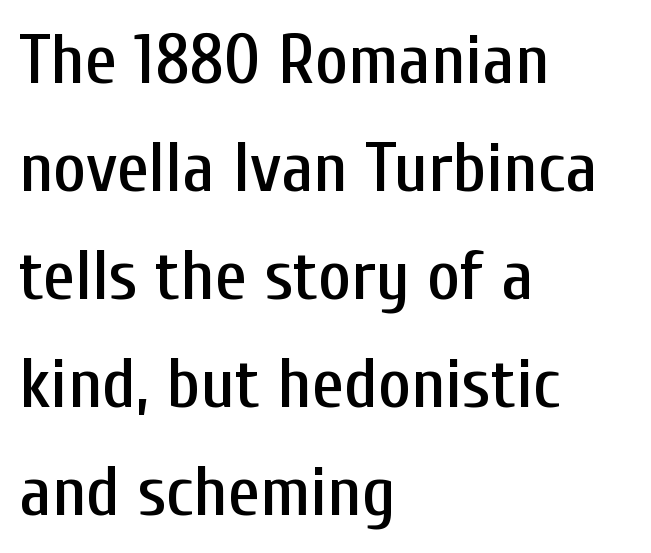
The image shows 71 px condensed sans-serif type, upright; set left-aligned, normal line spacing (1.52x), normal letter spacing, not underlined; low stroke contrast and a medium x-height.
